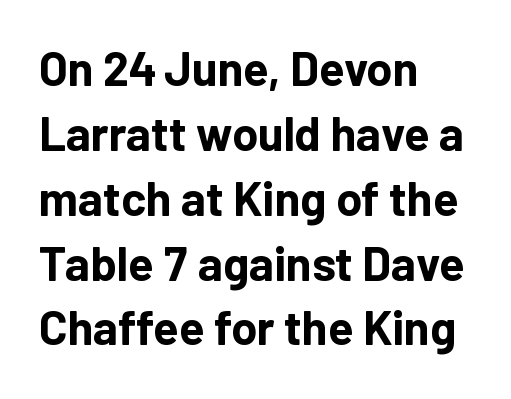
{"serif": "no", "italic": "no", "bold": "yes", "weight": "bold", "width": "normal", "stroke_contrast": "low", "x_height": "medium", "monospaced": "no", "underline": "no", "align": "left", "line_spacing": "normal", "line_spacing_ratio": 1.38, "letter_spacing": "normal", "letter_spacing_em": 0.0, "glyph_px": 47}
